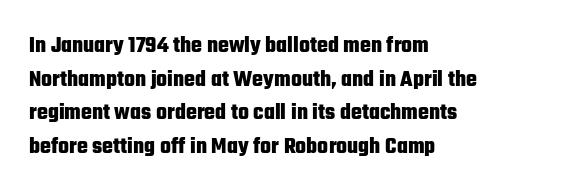
Each line starts at the same left margin while the right side varies. One glance says typical: line gaps are just what's usual. Nope, not italic — everything's standing straight. Plenty of ink on the page — the face is bold.
